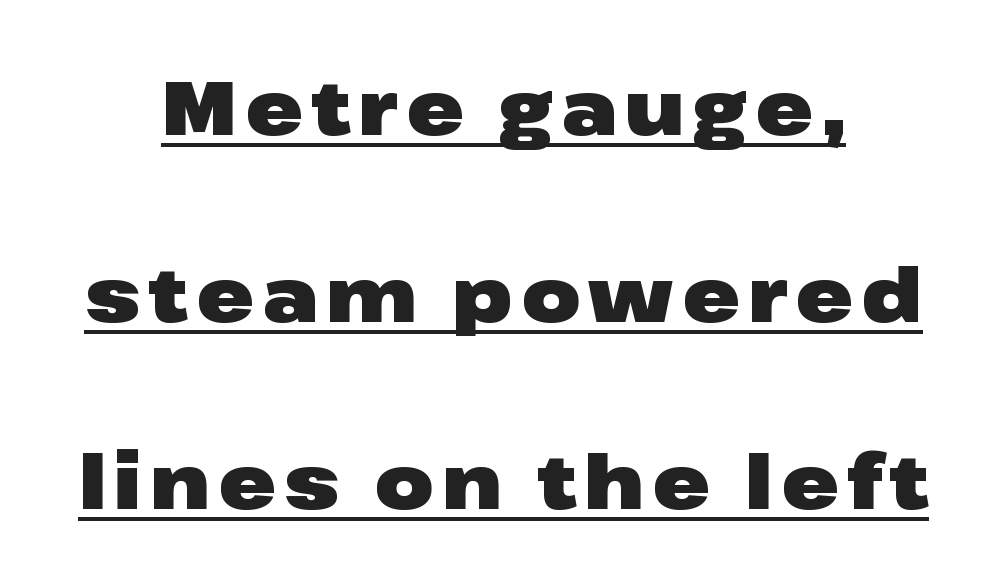
The image shows 76 px heavy, wide sans-serif type, upright; set centered, loose line spacing (2.46x), underlined; low stroke contrast and a medium x-height.
